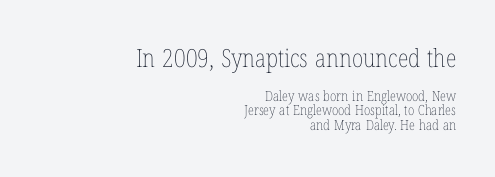
{"italic": "no", "bold": "no", "underline": "no", "align": "right", "line_spacing": "tight", "line_spacing_ratio": 1.03, "letter_spacing": "normal", "letter_spacing_em": 0.0, "larger_block": "first", "size_ratio": 1.79, "glyph_px": 25}
